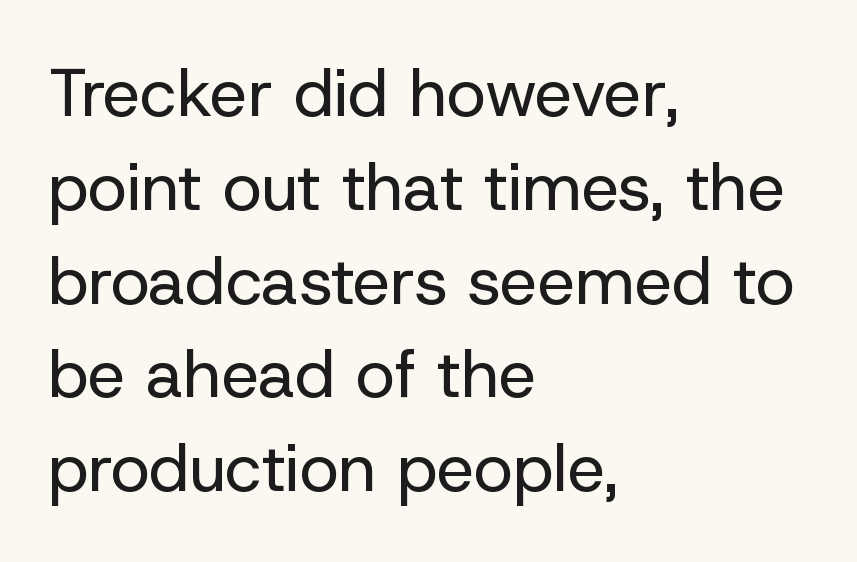
Each new line begins a customary step beneath the previous one. Is the letter spacing exaggerated? No — it looks like the ordinary default. Each row of text sits above clean, open space. A classic flush-left, rag-right setting is used for this passage. Vertical stems look standard width or narrower in stroke.
